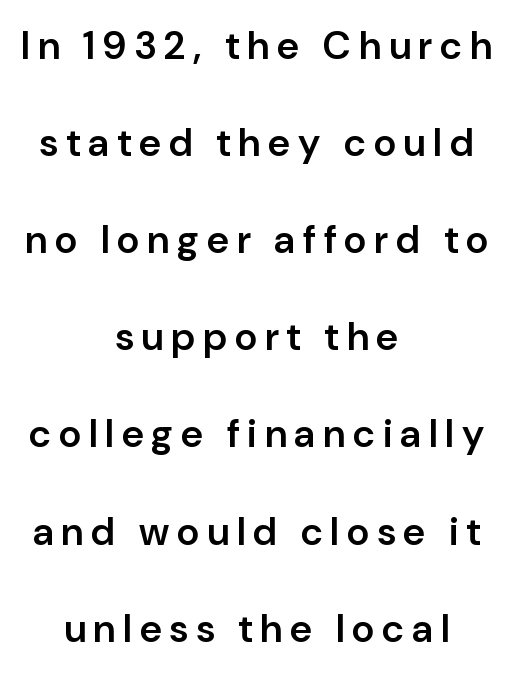
Notice how the stems are strictly vertical — no italics here. Vertically, the passage feels expansive, rows floating well apart. Every row of glyphs is offset so its center matches the block's center. Weight: semibold (demi). Nope, no serifs anywhere on these letters. A clean baseline with only descenders dipping below it.
